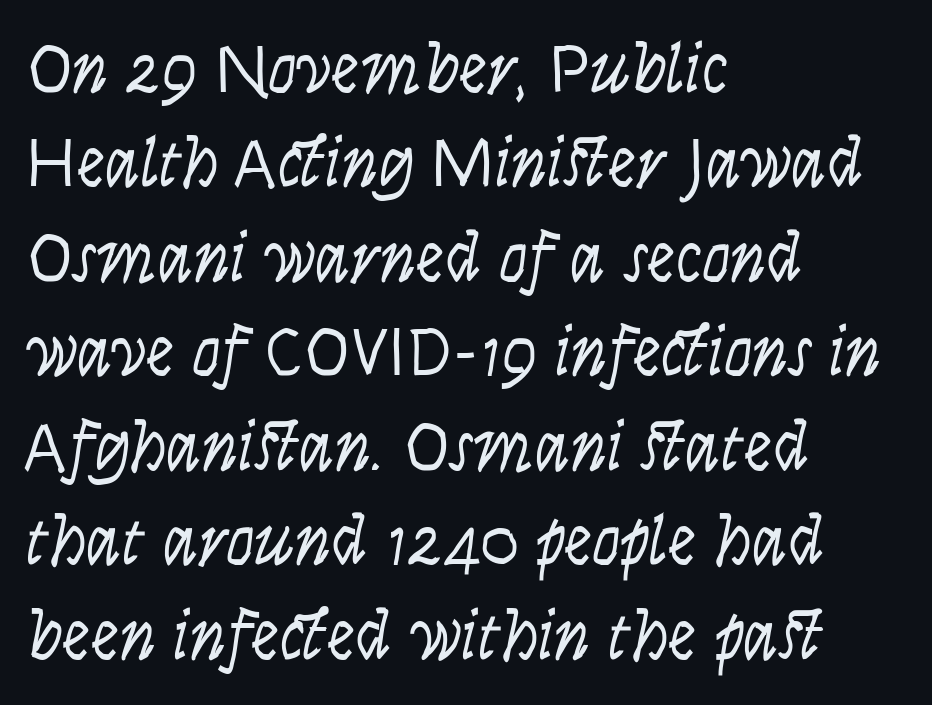
Q: Is the text bold? A: No.
Q: Is the text italic (slanted)? A: Yes.
Q: Is the typeface a serif or a sans-serif typeface? A: Sans-serif.
Q: Is the text underlined? A: No.
Q: How is the paragraph aligned? A: Left-aligned.
Q: Is the spacing between letters normal or unusually wide? A: Normal.
Q: Is the spacing between lines tight, normal or loose? A: Normal.
Q: Width (condensed, normal, or wide)? A: Condensed.
Q: Stroke contrast? A: Low.
Q: x-height? A: Large.
Q: Monospaced? A: No.
